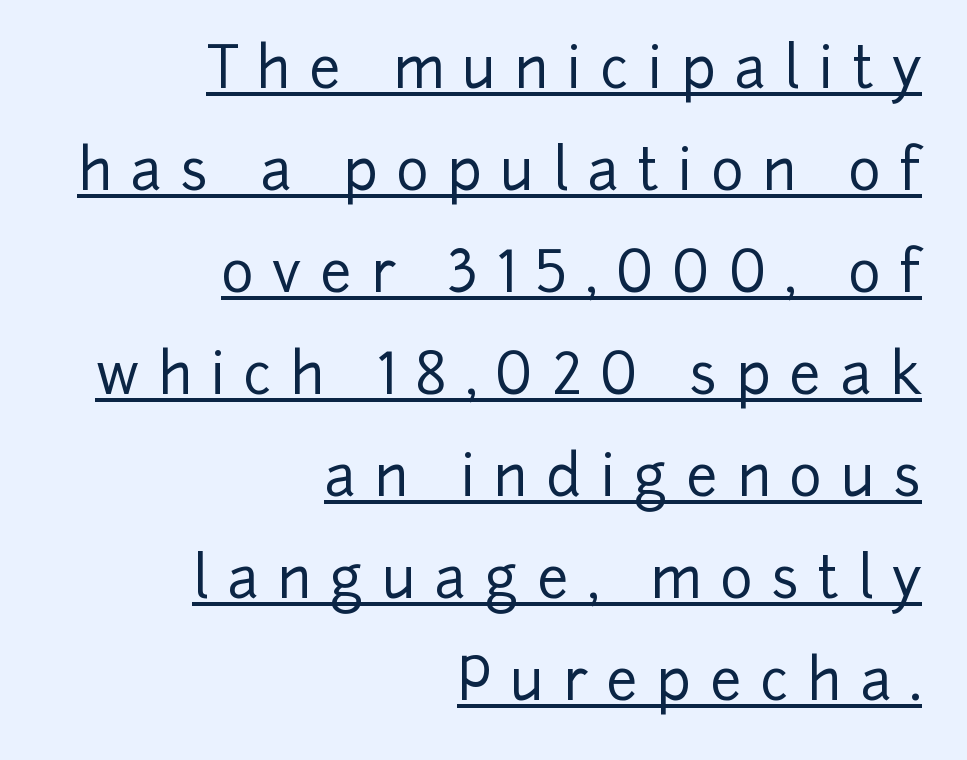
Q: Is the text italic (slanted)? A: No, it is upright.
Q: Is the typeface a serif or a sans-serif typeface? A: Sans-serif.
Q: Is the text underlined? A: Yes.
Q: How is the paragraph aligned? A: Right-aligned.
Q: Is the spacing between letters normal or unusually wide? A: Unusually wide.
Q: Width (condensed, normal, or wide)? A: Normal.
Q: Stroke contrast? A: Low.
Q: x-height? A: Medium.
Q: Monospaced? A: No.
